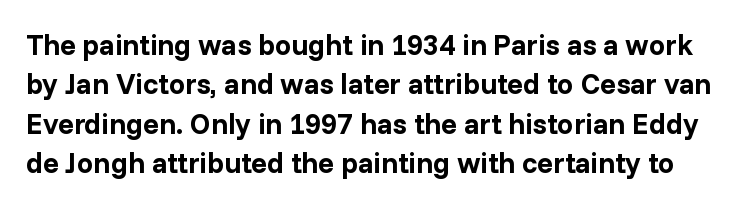
The image shows 29 px bold sans-serif type, upright; set normal line spacing (1.36x), normal letter spacing, not underlined; low stroke contrast and a medium x-height.
